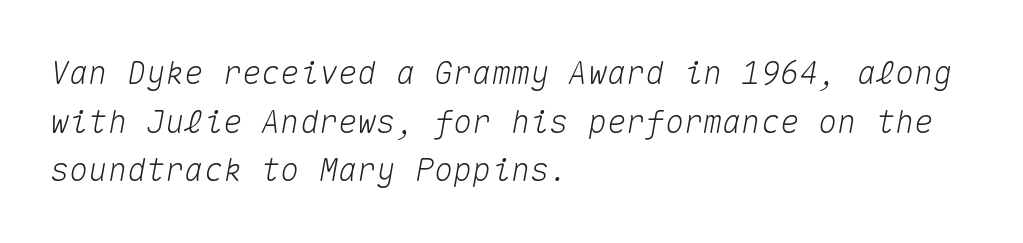
{"italic": "yes", "lean": "right", "slant_degrees": 10, "width": "normal", "stroke_contrast": "medium", "x_height": "medium", "monospaced": "yes", "underline": "no", "align": "left", "line_spacing": "normal", "line_spacing_ratio": 1.52, "letter_spacing": "normal", "letter_spacing_em": 0.0, "glyph_px": 32}
